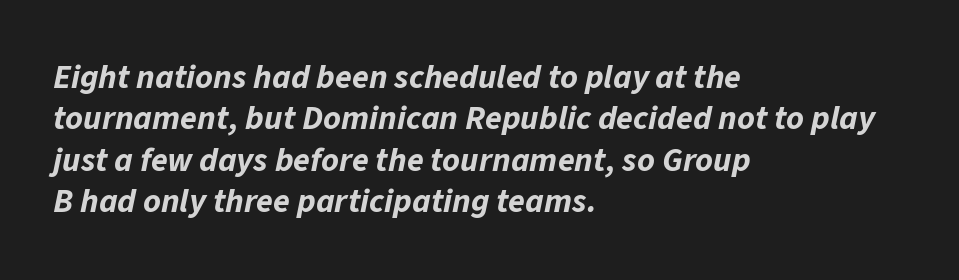
The image shows 34 px bold type, italic (leaning right); set left-aligned, line spacing 1.22x, normal letter spacing, not underlined; low stroke contrast and a medium x-height.
